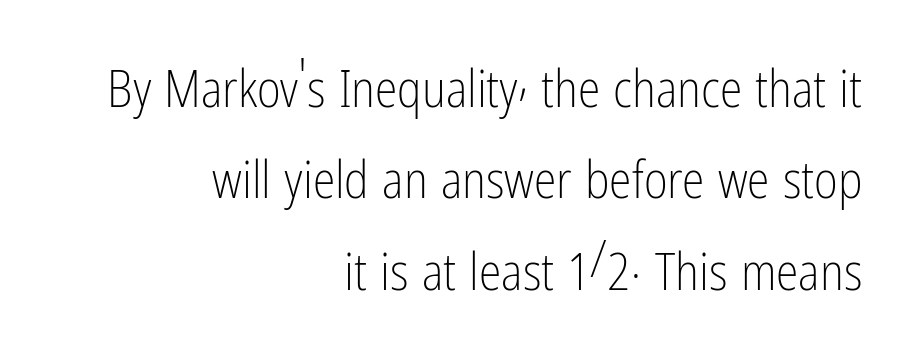
{"serif": "no", "italic": "no", "bold": "no", "weight": "light", "width": "condensed", "stroke_contrast": "low", "x_height": "medium", "monospaced": "no", "underline": "no", "align": "right", "line_spacing_ratio": 1.79, "letter_spacing": "normal", "letter_spacing_em": 0.0, "glyph_px": 51}
